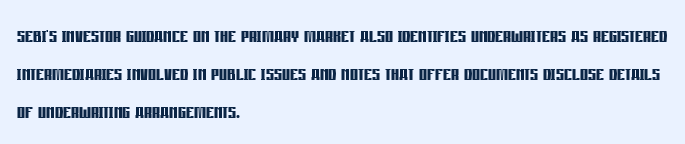
{"italic": "no", "bold": "yes", "underline": "no", "align": "left", "line_spacing": "normal", "line_spacing_ratio": 1.53, "letter_spacing": "normal", "letter_spacing_em": 0.0, "glyph_px": 25}
